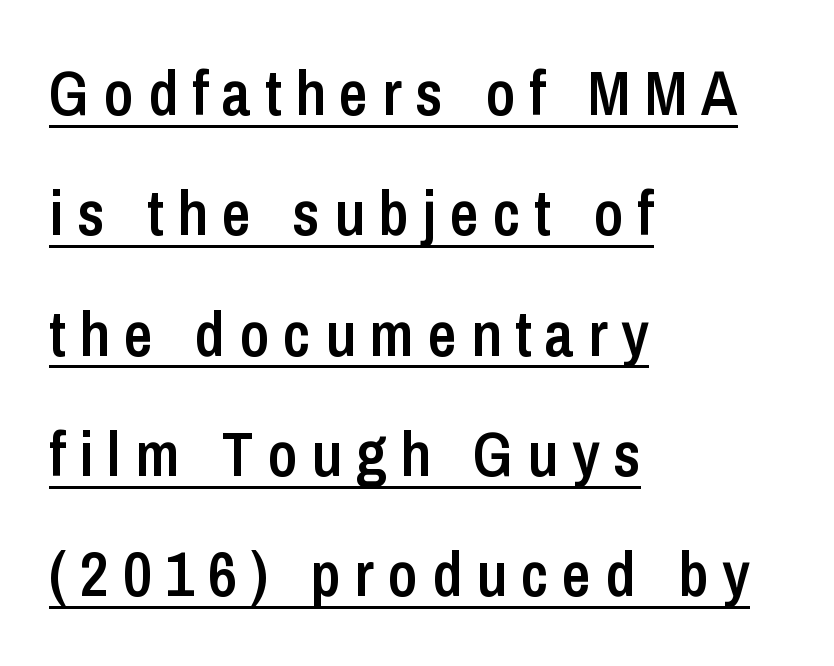
{"serif": "no", "italic": "no", "bold": "semi", "weight": "semibold", "width": "condensed", "stroke_contrast": "low", "x_height": "medium", "monospaced": "no", "underline": "yes", "align": "left", "line_spacing": "loose", "line_spacing_ratio": 1.91, "letter_spacing": "wide", "letter_spacing_em": 0.22, "glyph_px": 63}
